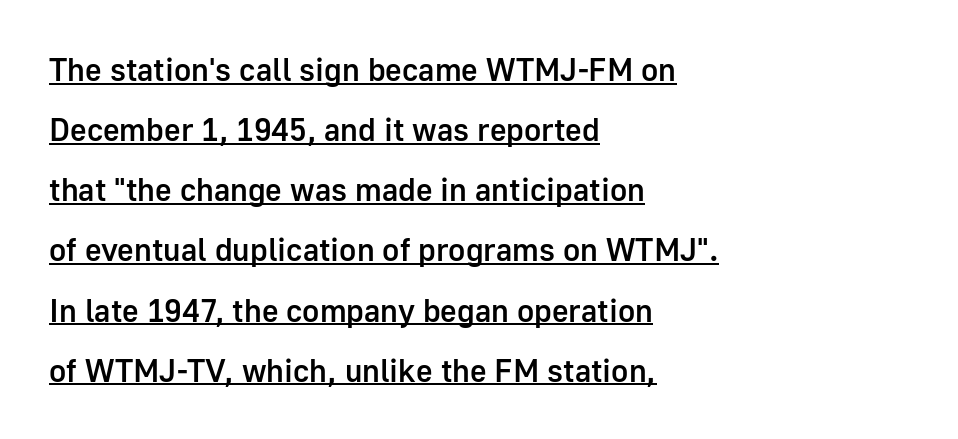
The image shows 32 px semibold sans-serif type, upright; set left-aligned, line spacing 1.88x, normal letter spacing, underlined; low stroke contrast and a medium x-height.
